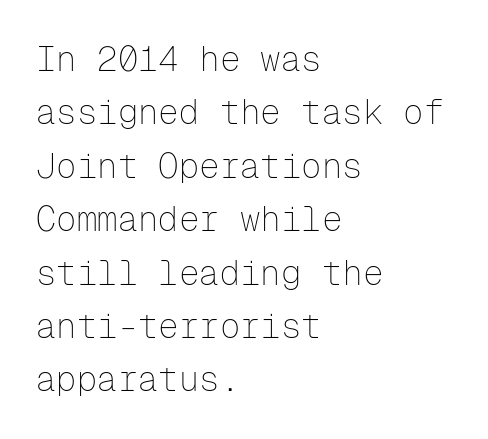
The passage shown stacks its lines at a standard gap. Does the lettering tilt? It doesn't — this is upright. Do the characters align in a grid? Yes, the font is monospaced. The rendering anchors every line to the left-hand side.
